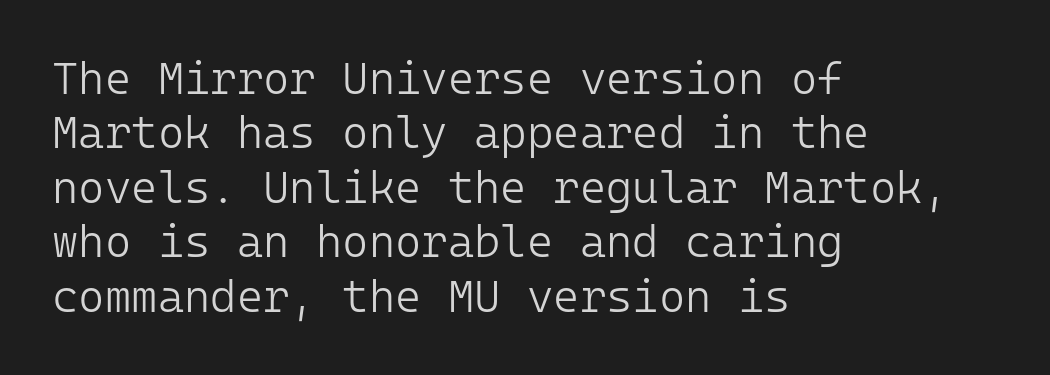
{"serif": "no", "italic": "no", "bold": "no", "weight": "light", "width": "normal", "stroke_contrast": "low", "x_height": "medium", "monospaced": "yes", "underline": "no", "align": "left", "line_spacing_ratio": 1.21, "letter_spacing": "normal", "letter_spacing_em": 0.0, "glyph_px": 45}
